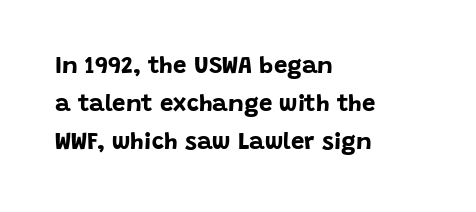
The image shows 24 px bold type, upright; set left-aligned, normal line spacing (1.59x), normal letter spacing, not underlined.
